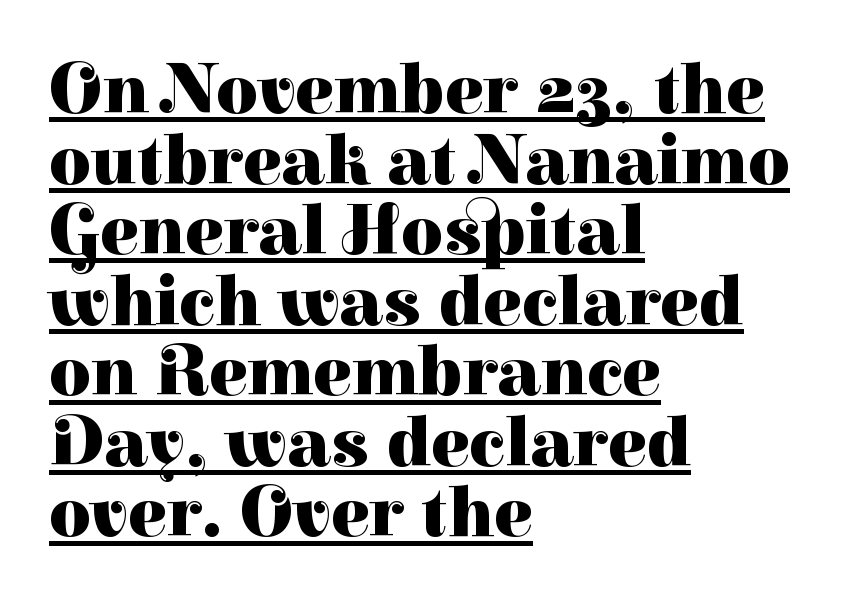
Looks like someone drew a line under every word here. The setting favours the left margin, as ordinary paragraphs usually do. Ascenders rise straight up at ninety degrees. Look at the stroke-to-counter ratio: heavy, a bold. Proportional: the letters do not fall into vertical columns. Nothing unusual about the tracking: characters are spaced as the font intends.
